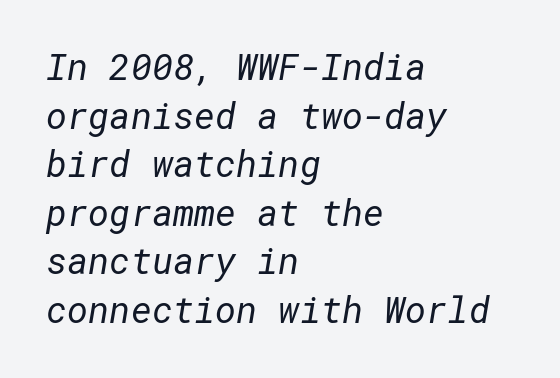
{"serif": "no", "bold": "no", "weight": "regular", "width": "normal", "stroke_contrast": "low", "x_height": "medium", "underline": "no", "align": "left", "line_spacing": "normal", "line_spacing_ratio": 1.35, "letter_spacing": "normal", "letter_spacing_em": 0.0, "glyph_px": 36}
